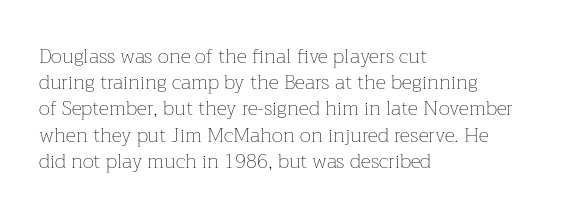
No chunkiness to these letters — they're not bold. Alignment: flush left. Do the letters lean? They stand straight. Horizontal bands of white between lines are of average thickness. Has an underline been added? It has not. Is the letter spacing exaggerated? No — it looks like the ordinary default.
